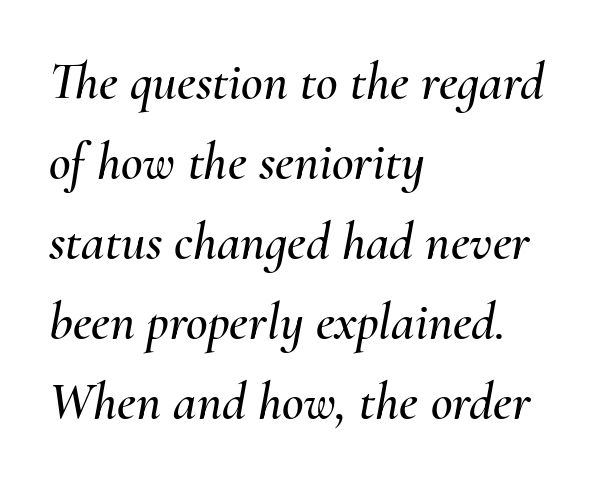
{"italic": "yes", "lean": "right", "slant_degrees": 10, "width": "normal", "stroke_contrast": "medium", "x_height": "small", "monospaced": "no", "underline": "no", "align": "left", "line_spacing": "normal", "line_spacing_ratio": 1.51, "letter_spacing": "normal", "letter_spacing_em": 0.0, "glyph_px": 53}
